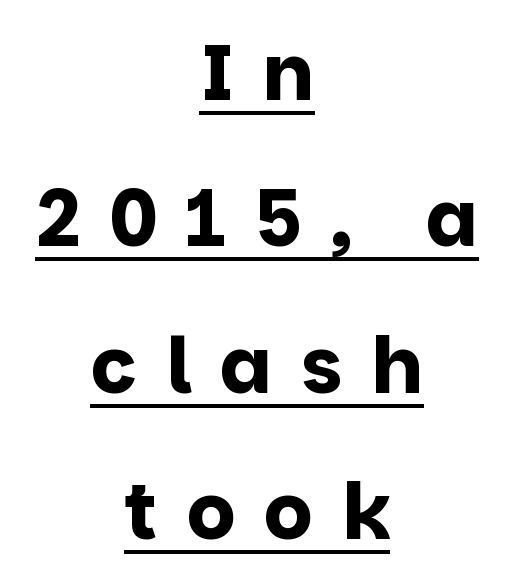
{"serif": "no", "italic": "no", "bold": "yes", "weight": "bold", "width": "normal", "stroke_contrast": "low", "x_height": "large", "monospaced": "no", "underline": "yes", "align": "center", "line_spacing": "loose", "line_spacing_ratio": 1.9, "letter_spacing": "wide", "letter_spacing_em": 0.37, "glyph_px": 77}
